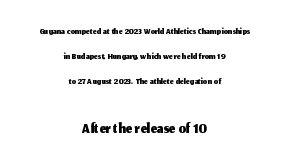
Characters remain perfectly vertical along every line. Horizontal alignment here is central, giving a formal, balanced look. Is the letter spacing exaggerated? No — it looks like the ordinary default. The more generous point size was reserved for the lower chunk. The space directly below the letters is spotless.
